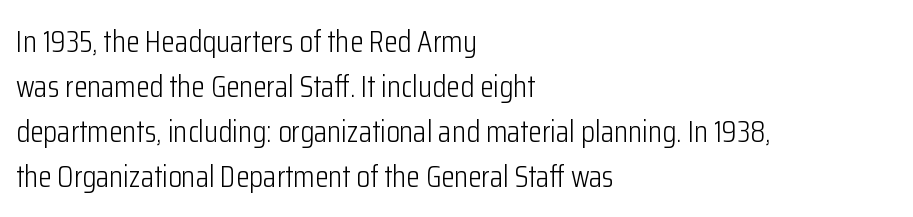
The image shows 31 px light, condensed sans-serif type, upright; set left-aligned, normal line spacing (1.45x), normal letter spacing, not underlined; low stroke contrast and a medium x-height.
